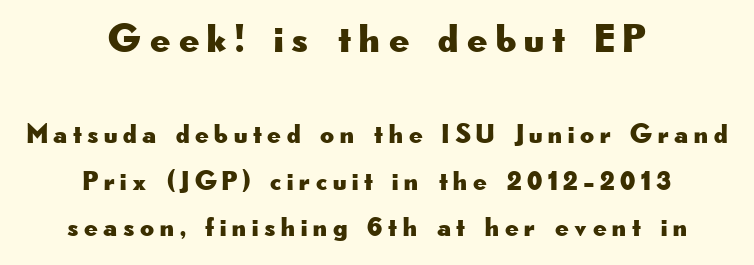
Short note: letters widely spaced. Bigger letters appear in the top chunk; the bottom chunk is reduced. One-word summary of the alignment: center. Designer's note — italics off, roman on.
